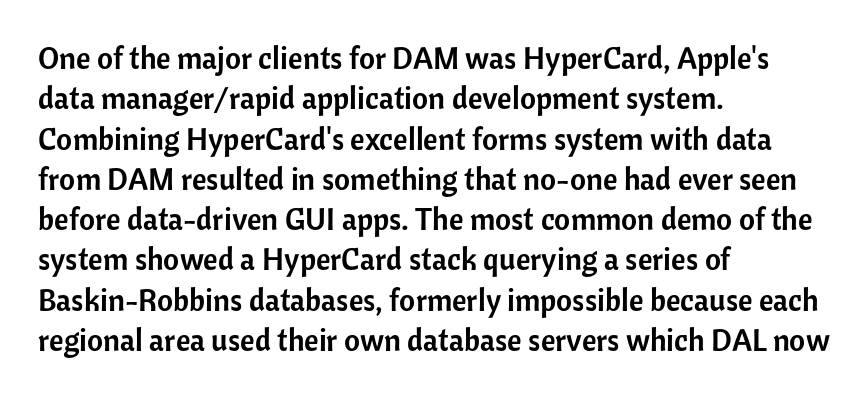
The image shows 31 px sans-serif type, upright; set left-aligned, normal line spacing (1.3x), normal letter spacing, not underlined; low stroke contrast and a medium x-height.
